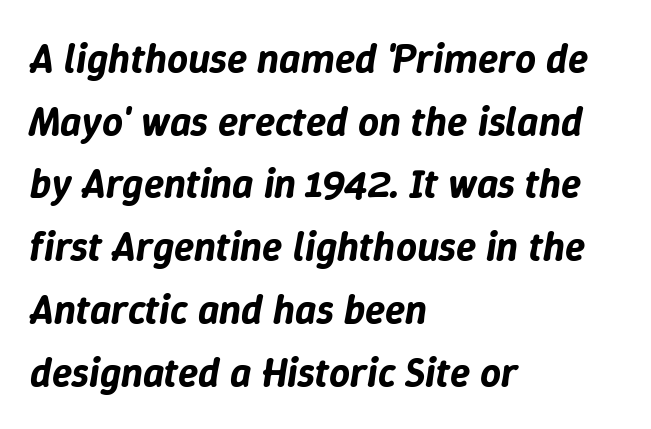
The words here are not underlined. You could not count columns in this text — the font is proportionally spaced. A classic flush-left, rag-right setting is used for this passage. If you drew a line through each stem, it would be angled. Rows of type keep a routine distance in the vertical direction.
